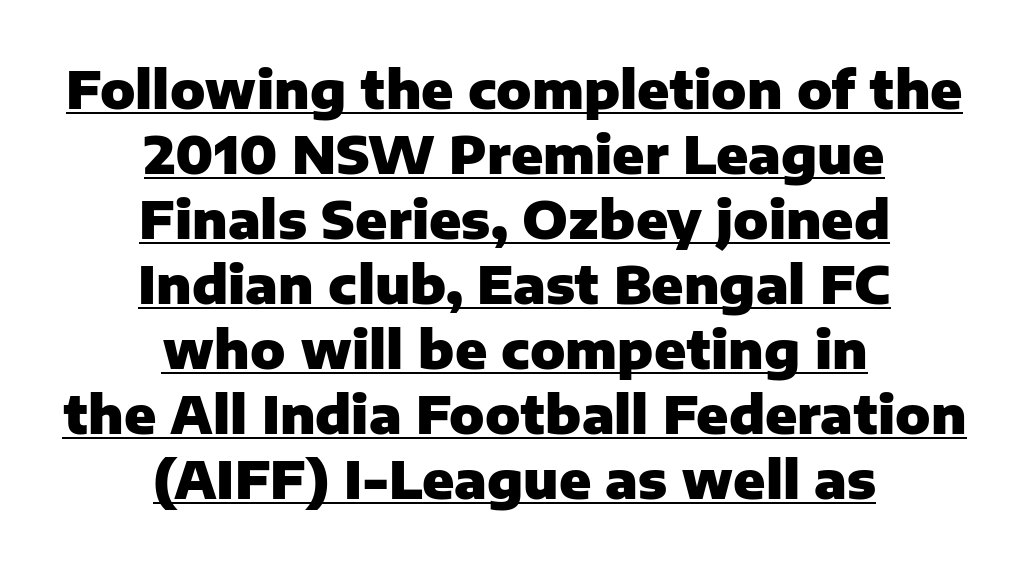
{"serif": "no", "italic": "no", "bold": "yes", "weight": "heavy", "width": "normal", "stroke_contrast": "low", "x_height": "medium", "monospaced": "no", "underline": "yes", "align": "center", "line_spacing": "normal", "line_spacing_ratio": 1.25, "letter_spacing": "normal", "letter_spacing_em": 0.0, "glyph_px": 52}
